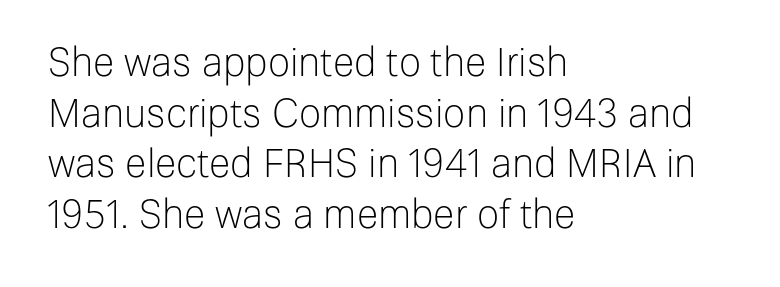
This rendering employs a face without finishing strokes, i.e., a sans-serif. Summary of weight: not heavy and not bold. Has an underline been added? It has not. Italic? Not at all — the glyphs are vertical. Alignment: flush left. You could not count columns in this text — the font is proportionally spaced.
